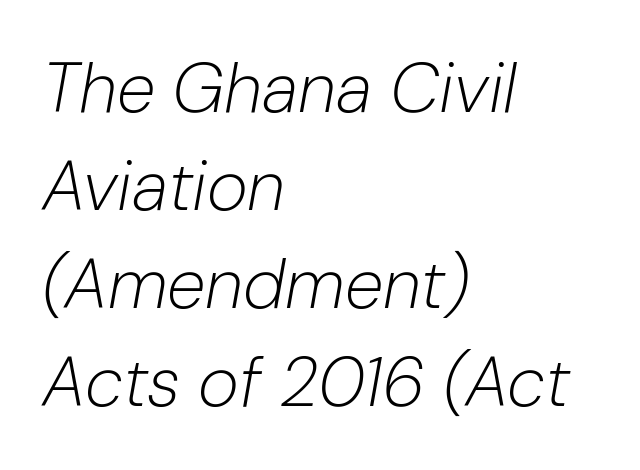
The image shows 70 px light type, italic (leaning right); set left-aligned, normal line spacing (1.4x), normal letter spacing, not underlined; low stroke contrast and a medium x-height.
